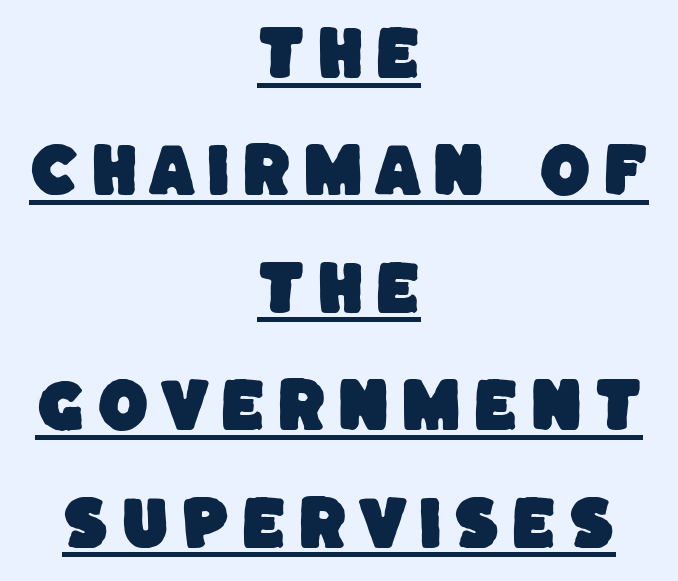
Q: Is the typeface a serif or a sans-serif typeface? A: Sans-serif.
Q: Is the text underlined? A: Yes.
Q: How is the paragraph aligned? A: Centered.
Q: Is the spacing between lines tight, normal or loose? A: Loose.
Q: Width (condensed, normal, or wide)? A: Normal.
Q: Stroke contrast? A: Low.
Q: x-height? A: Large.
Q: Monospaced? A: No.
